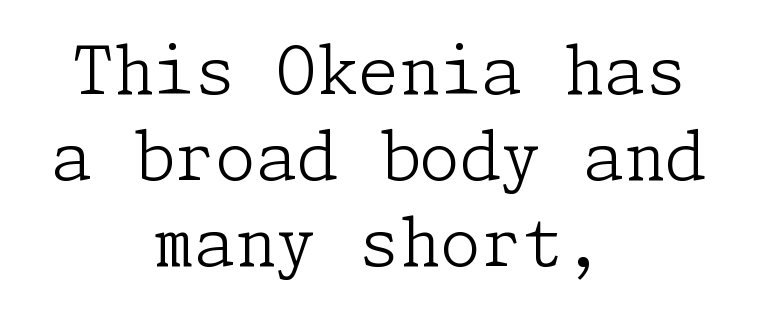
The image shows 66 px light serif type, upright; set centered, normal line spacing (1.3x), normal letter spacing, not underlined; low stroke contrast and a medium x-height.
